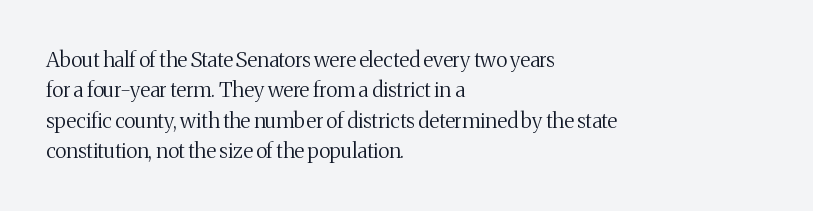
Q: Is the text bold? A: No.
Q: Is the text italic (slanted)? A: No, it is upright.
Q: Is the text underlined? A: No.
Q: How is the paragraph aligned? A: Left-aligned.
Q: Is the spacing between letters normal or unusually wide? A: Normal.
Q: Is the spacing between lines tight, normal or loose? A: Normal.
